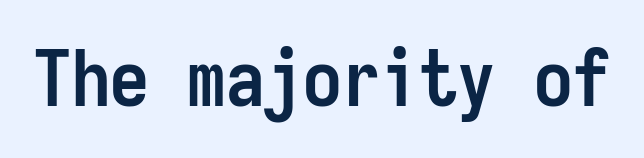
Q: Is the text bold? A: Yes.
Q: Is the text italic (slanted)? A: No, it is upright.
Q: Is the typeface a serif or a sans-serif typeface? A: Sans-serif.
Q: Is the text underlined? A: No.
Q: Is the spacing between letters normal or unusually wide? A: Normal.
Q: Width (condensed, normal, or wide)? A: Condensed.
Q: Stroke contrast? A: Low.
Q: x-height? A: Medium.
Q: Monospaced? A: Yes.
